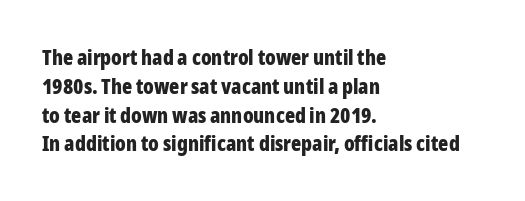
The image shows 21 px bold type, upright; set left-aligned, normal line spacing (1.37x), normal letter spacing, not underlined.
